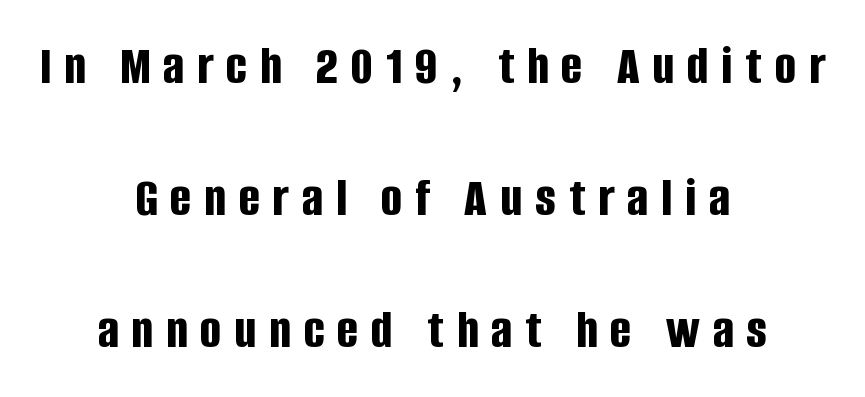
Q: Is the text bold? A: Yes.
Q: Is the text italic (slanted)? A: No, it is upright.
Q: Is the typeface a serif or a sans-serif typeface? A: Sans-serif.
Q: Is the text underlined? A: No.
Q: How is the paragraph aligned? A: Centered.
Q: Is the spacing between letters normal or unusually wide? A: Unusually wide.
Q: Is the spacing between lines tight, normal or loose? A: Loose.
Q: Width (condensed, normal, or wide)? A: Condensed.
Q: Stroke contrast? A: Low.
Q: x-height? A: Large.
Q: Monospaced? A: No.
